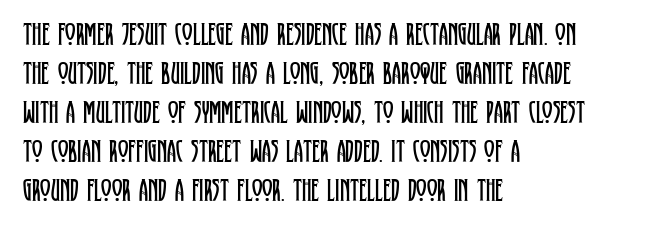
The image shows 32 px regular-weight, condensed serif type, upright; set left-aligned, line spacing 1.22x, normal letter spacing, not underlined; low stroke contrast and a large x-height.
